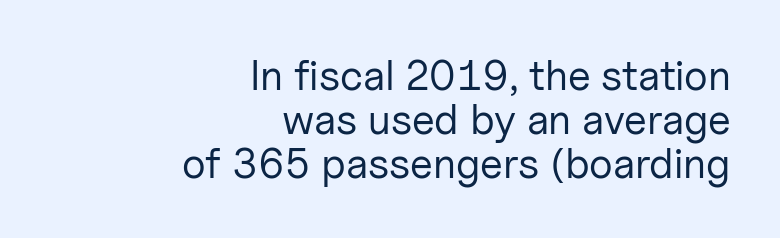
Stroke terminals: plain, sans-serif. Closely set lines give the paragraph a compact silhouette. Glance below the letters and you will spot only blank space. Horizontal alignment here is rightward, an uncommon choice for prose. Each word holds together tightly as a unit, with standard inter-letter gaps. Varying glyph widths throughout — classic text-font behaviour.
